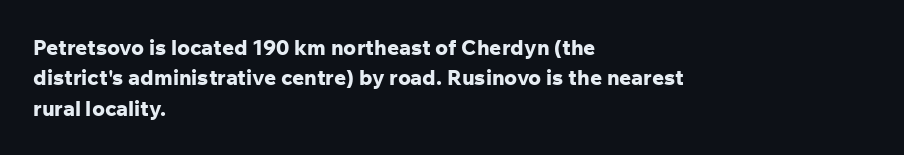
The image shows 21 px bold type, upright; set left-aligned, normal line spacing (1.45x), normal letter spacing, not underlined.
